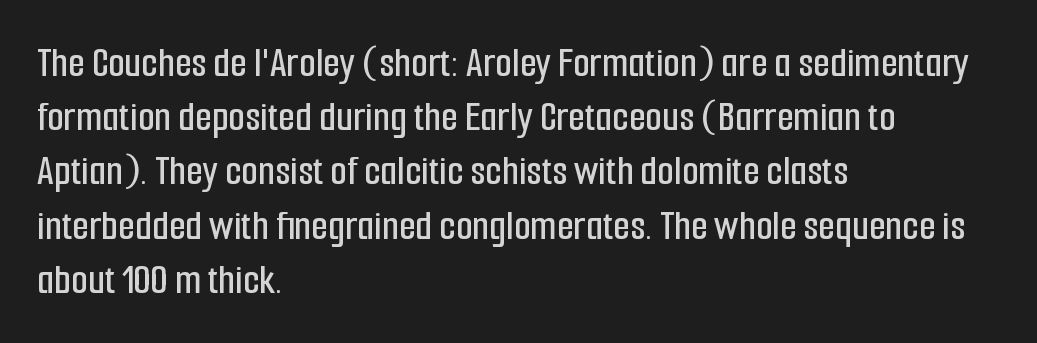
The image shows 43 px condensed sans-serif type, upright; set left-aligned, normal line spacing (1.26x), normal letter spacing, not underlined; low stroke contrast and a medium x-height.
